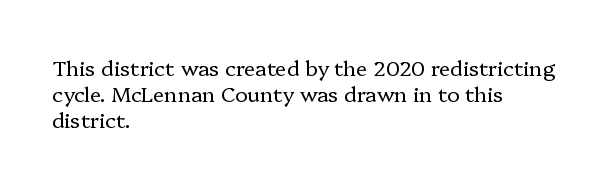
The image shows 21 px text type, upright; set left-aligned, line spacing 1.24x, normal letter spacing, not underlined.
